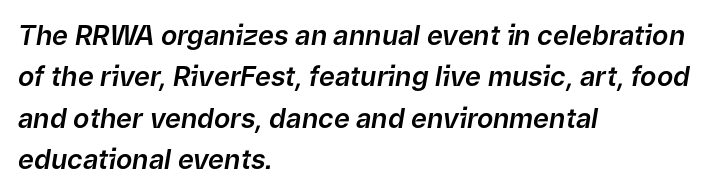
{"italic": "yes", "lean": "right", "slant_degrees": 9, "underline": "no", "align": "left", "line_spacing": "normal", "line_spacing_ratio": 1.53, "letter_spacing": "normal", "letter_spacing_em": 0.0, "glyph_px": 27}
